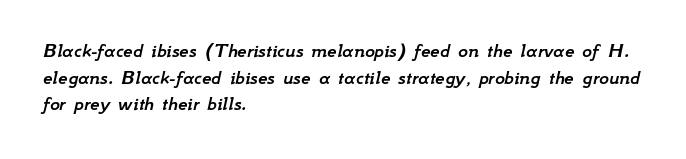
{"italic": "yes", "lean": "right", "slant_degrees": 12, "underline": "no", "align": "left", "line_spacing": "normal", "line_spacing_ratio": 1.27, "letter_spacing": "normal", "letter_spacing_em": 0.0, "glyph_px": 21}
